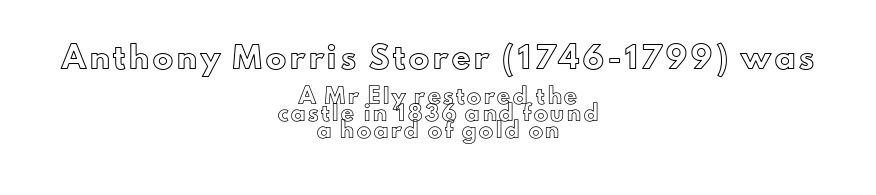
{"italic": "no", "underline": "no", "align": "center", "line_spacing_ratio": 1.21, "letter_spacing": "wide", "letter_spacing_em": 0.2, "larger_block": "first", "size_ratio": 1.43, "glyph_px": 20}
